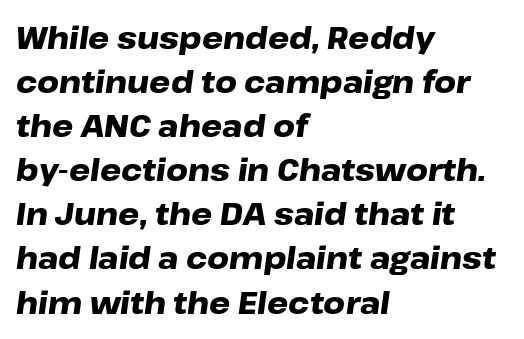
The image shows 30 px heavy, wide type, italic (leaning right); set left-aligned, normal line spacing (1.47x), normal letter spacing, not underlined; low stroke contrast and a medium x-height.
